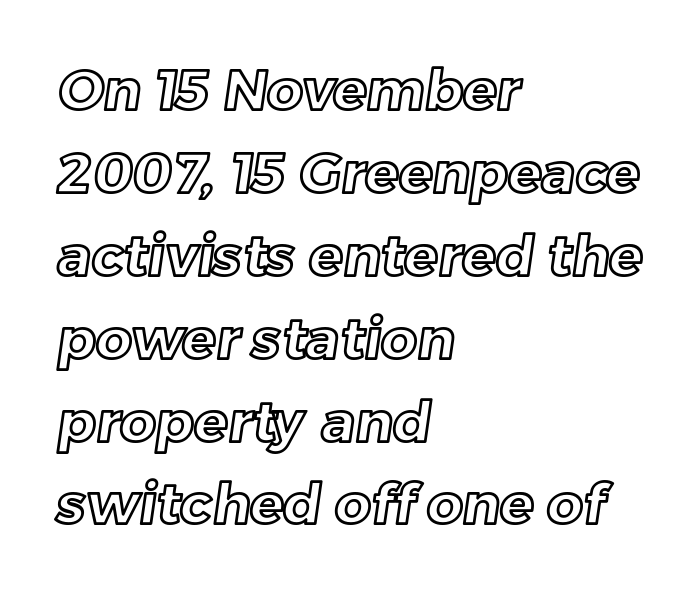
{"width": "normal", "x_height": "medium", "monospaced": "no", "underline": "no", "align": "left", "line_spacing": "normal", "line_spacing_ratio": 1.48, "letter_spacing": "normal", "letter_spacing_em": 0.0, "glyph_px": 56}
